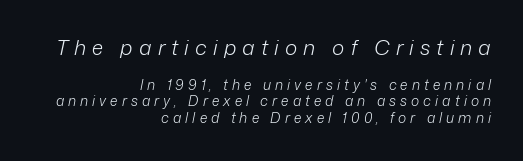
Q: Is the text bold? A: No.
Q: Is the text italic (slanted)? A: Yes, it leans right by about 12 degrees.
Q: Is the text underlined? A: No.
Q: How is the paragraph aligned? A: Right-aligned.
Q: Is the spacing between letters normal or unusually wide? A: Unusually wide.
Q: Which block of text is set in a larger size, the first (top) or the second (bottom)? A: The first (top) one.
